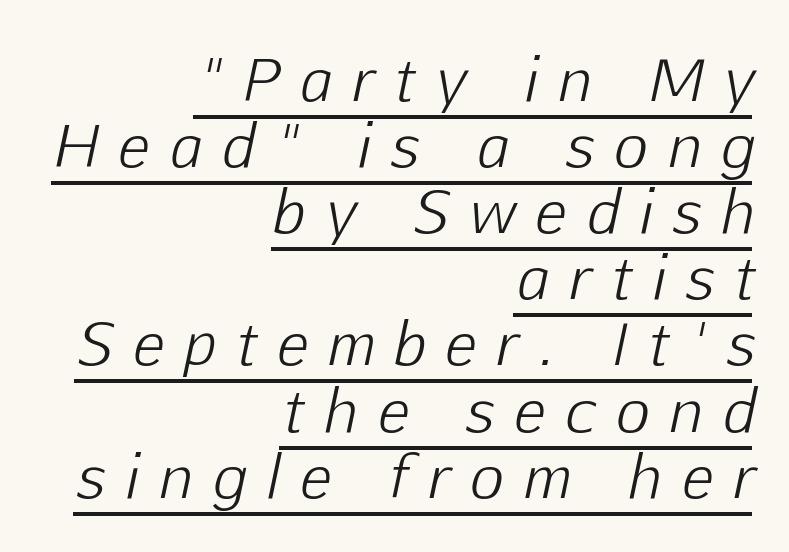
Q: Is the text bold? A: No.
Q: Is the text italic (slanted)? A: Yes, it leans right by about 12 degrees.
Q: Is the text underlined? A: Yes.
Q: How is the paragraph aligned? A: Right-aligned.
Q: Is the spacing between letters normal or unusually wide? A: Unusually wide.
Q: Is the spacing between lines tight, normal or loose? A: Tight.
Q: Width (condensed, normal, or wide)? A: Normal.
Q: Stroke contrast? A: Low.
Q: x-height? A: Medium.
Q: Monospaced? A: No.
